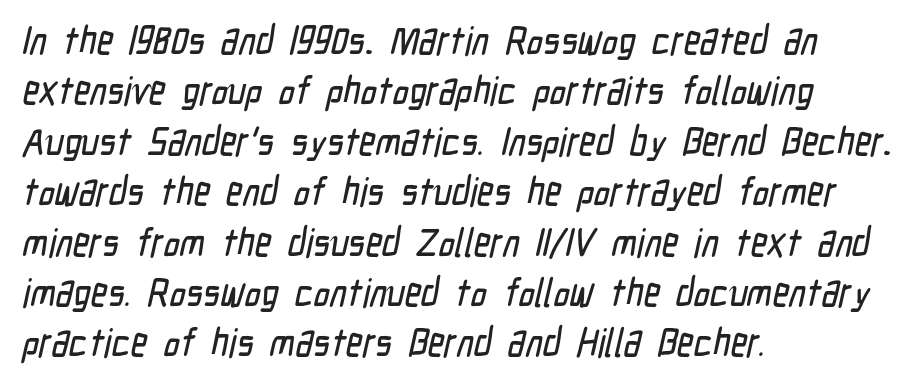
{"serif": "no", "width": "condensed", "stroke_contrast": "low", "x_height": "medium", "monospaced": "no", "underline": "no", "align": "left", "line_spacing": "normal", "line_spacing_ratio": 1.26, "letter_spacing": "normal", "letter_spacing_em": 0.0, "glyph_px": 40}
